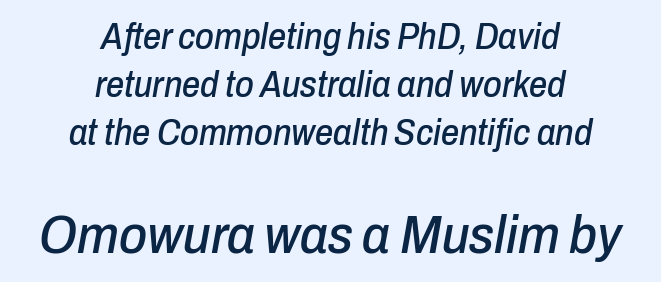
{"italic": "yes", "lean": "right", "slant_degrees": 10, "width": "condensed", "stroke_contrast": "low", "x_height": "medium", "monospaced": "no", "underline": "no", "align": "center", "line_spacing": "normal", "line_spacing_ratio": 1.34, "letter_spacing": "normal", "letter_spacing_em": 0.0, "larger_block": "second", "size_ratio": 1.5, "glyph_px": 54}
